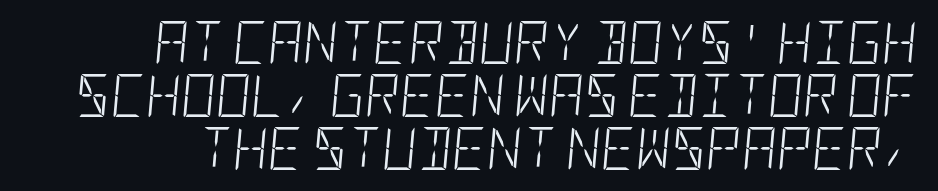
The image shows 43 px light, condensed type, italic (leaning right); set line spacing 1.23x, normal letter spacing, not underlined; low stroke contrast and a large x-height.
